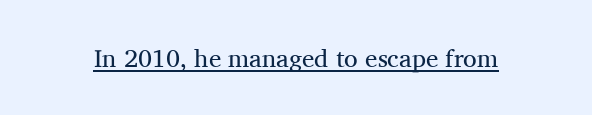
The letterforms sit at book weight or below. Posture: upright roman. Here the glyphs are tracked normally, forming tight word shapes. The words here are underlined.
